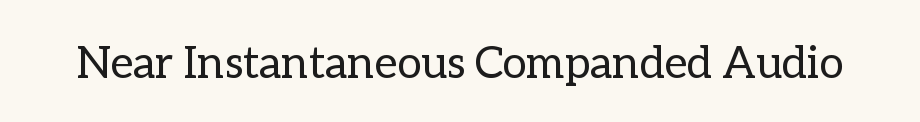
This is roman type, the default non-slanted kind. Character widths vary here, with narrow letters taking less room than wide ones. Each word holds together tightly as a unit, with standard inter-letter gaps. Nothing heavy about these letters — not bold at all. Only glyphs here, with clear space below each row.
